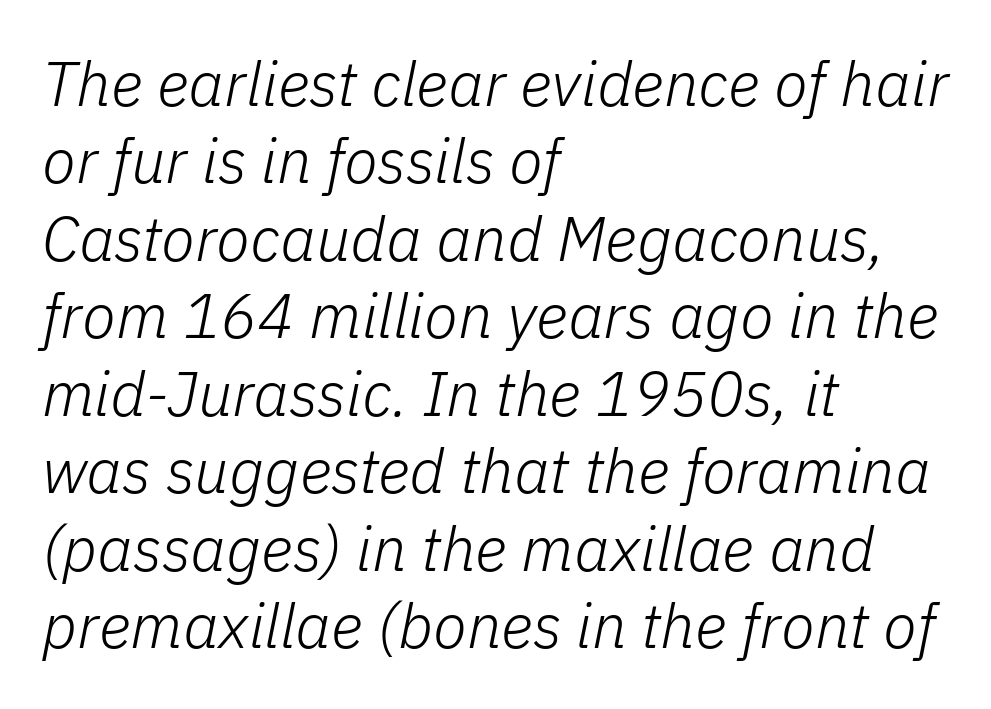
Think of a printed novel: that variable character pitch is what you see here. The typesetting does not lean heavy: it is not bold. The typography opts for an oblique posture over an upright one. Letters rest on an invisible, unmarked baseline.
